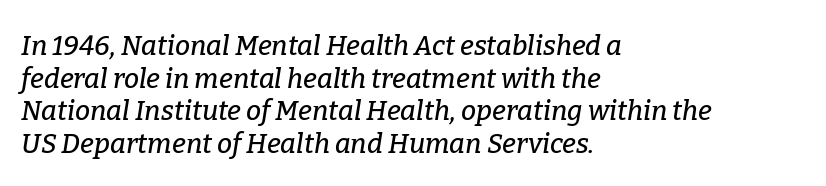
Q: Is the text italic (slanted)? A: Yes, it leans right by about 9 degrees.
Q: Is the text underlined? A: No.
Q: How is the paragraph aligned? A: Left-aligned.
Q: Is the spacing between letters normal or unusually wide? A: Normal.
